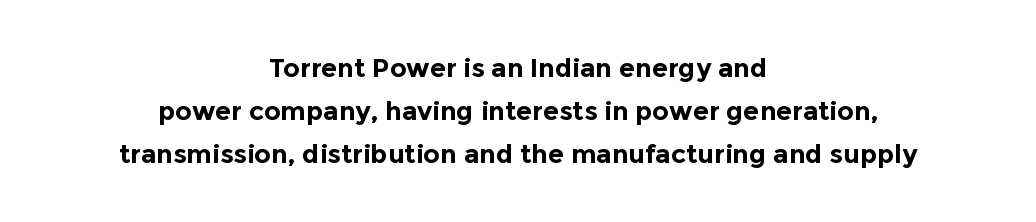
{"italic": "no", "bold": "yes", "underline": "no", "align": "center", "line_spacing": "normal", "line_spacing_ratio": 1.66, "letter_spacing": "normal", "letter_spacing_em": 0.0, "glyph_px": 26}
